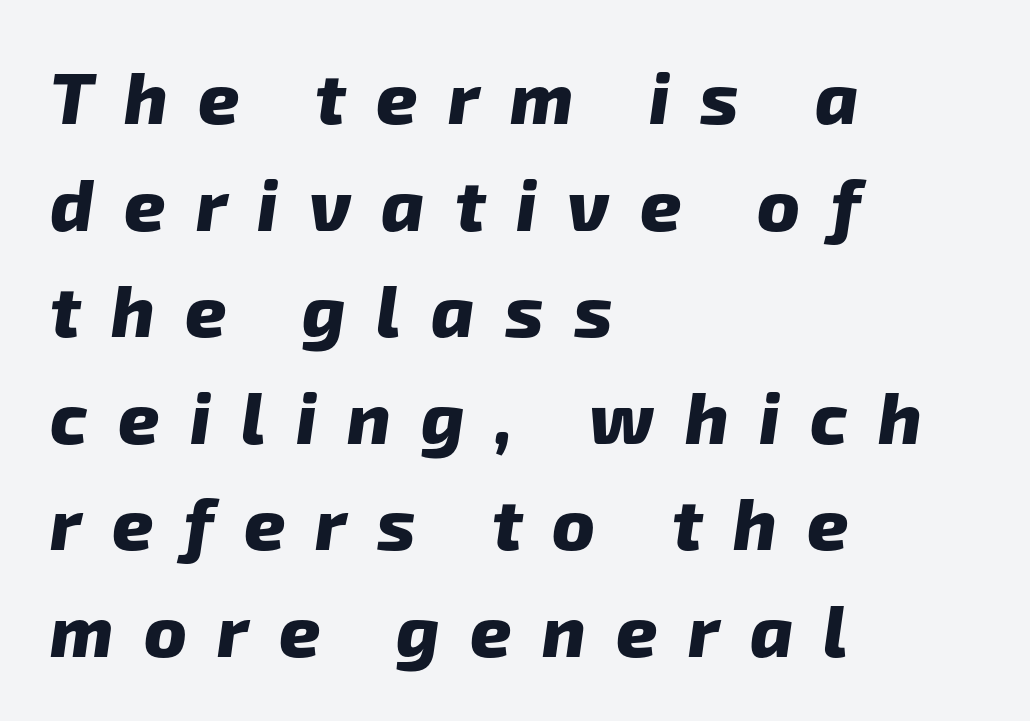
Every letter is thick-stroked: bold, no question. Letters rest on an invisible, unmarked baseline. The rendering anchors every line to the left-hand side. Do the characters align in a grid? No, the font is proportional. Serif or sans? Sans — the stroke terminals are bare.
